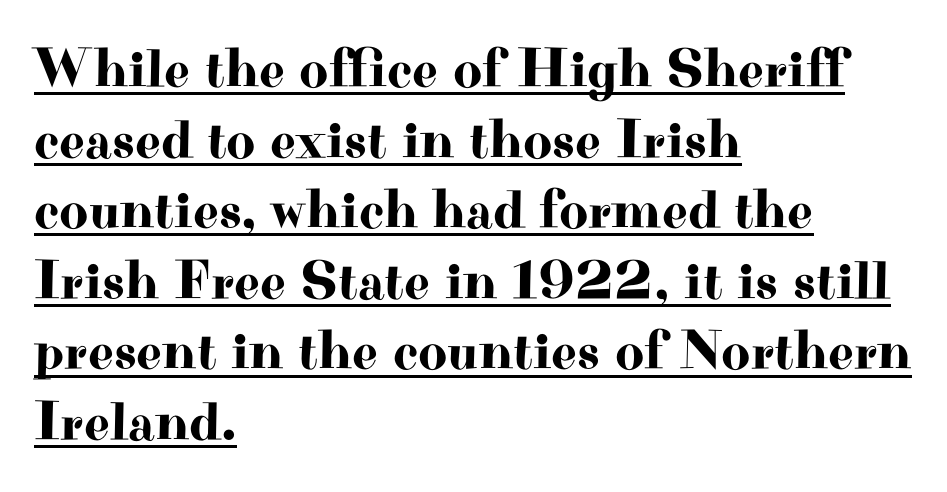
The image shows 56 px wide serif type, upright; set left-aligned, normal line spacing (1.26x), normal letter spacing, underlined; high stroke contrast and a small x-height.
